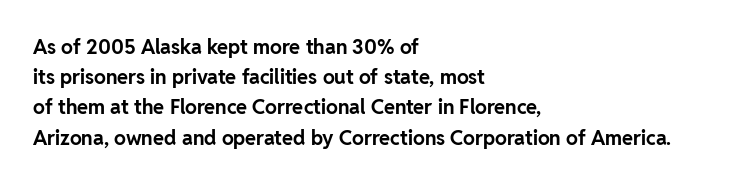
The image shows 20 px bold type, upright; set left-aligned, normal line spacing (1.51x), normal letter spacing, not underlined.
